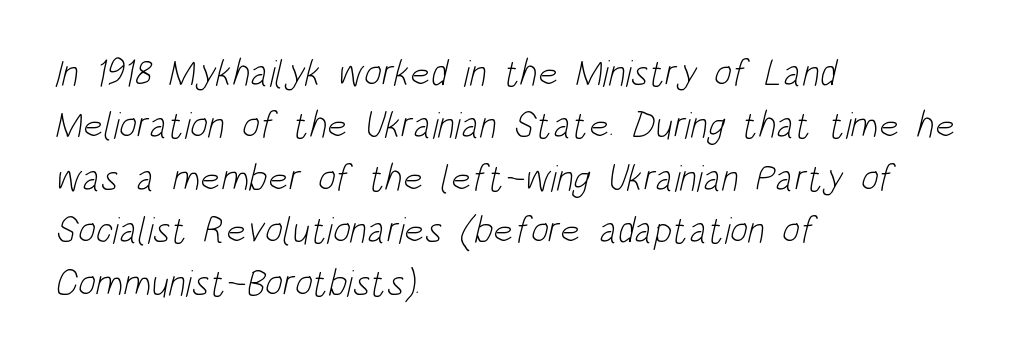
Regarding leading, the lines here are spaced in the standard way. A bare baseline throughout the passage. Examine the stroke ends and you'll find no serifs. Spacing verdict: proportional, widths tailored to each character. Words appear dense and cohesive because spacing is normal. Weight: regular or lighter.
